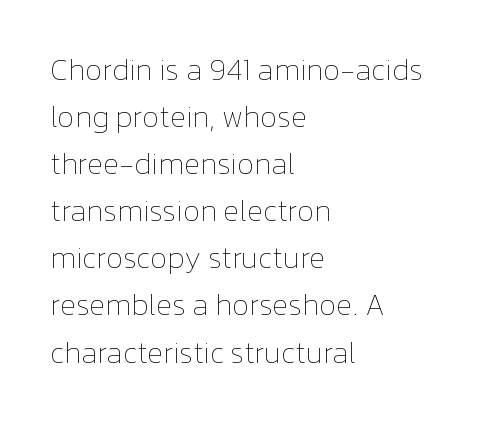
{"italic": "no", "bold": "no", "weight": "thin", "width": "normal", "stroke_contrast": "low", "x_height": "medium", "monospaced": "no", "underline": "no", "align": "left", "line_spacing": "normal", "line_spacing_ratio": 1.57, "letter_spacing": "normal", "letter_spacing_em": 0.0, "glyph_px": 30}
